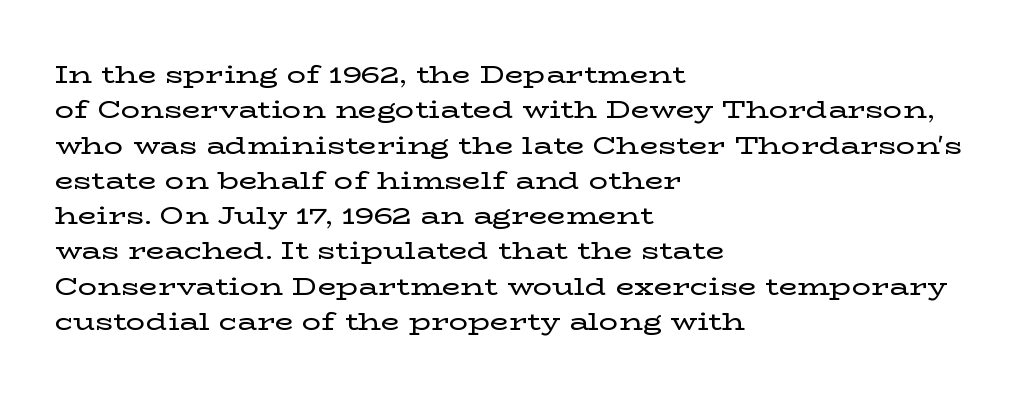
The passage shown stacks its lines at a standard gap. No extra tracking has been applied to these lines. Compared with a centered layout, this one pins lines to the left instead. The area under the type is left untouched. When letters stand straight like this, we call the style roman or upright.
